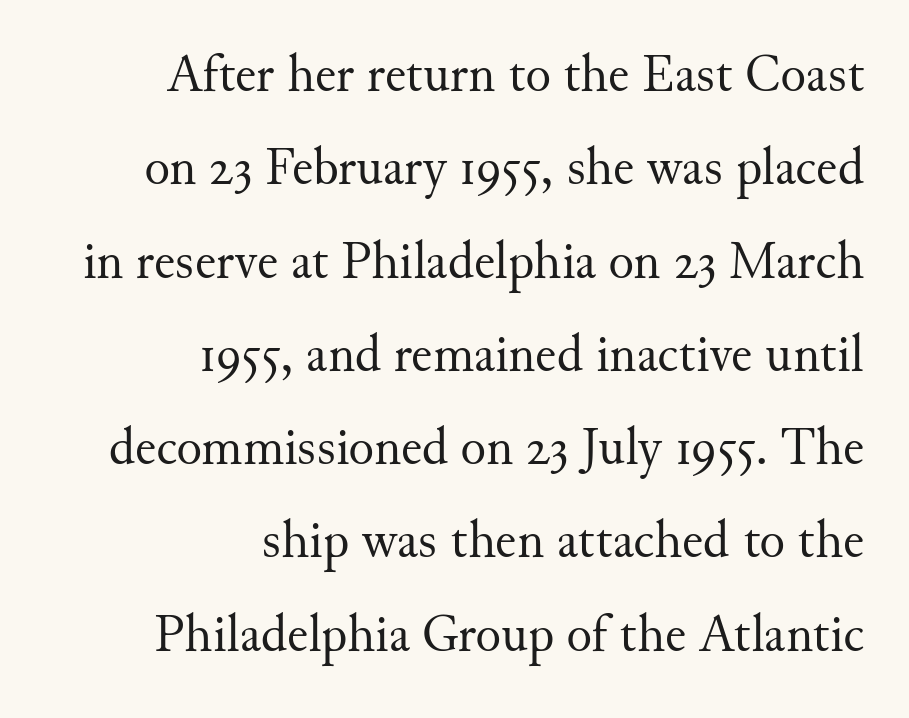
Q: Is the text bold? A: No.
Q: Is the text italic (slanted)? A: No, it is upright.
Q: Is the typeface a serif or a sans-serif typeface? A: Serif.
Q: Is the text underlined? A: No.
Q: How is the paragraph aligned? A: Right-aligned.
Q: Is the spacing between letters normal or unusually wide? A: Normal.
Q: Width (condensed, normal, or wide)? A: Normal.
Q: Stroke contrast? A: Medium.
Q: x-height? A: Small.
Q: Monospaced? A: No.
